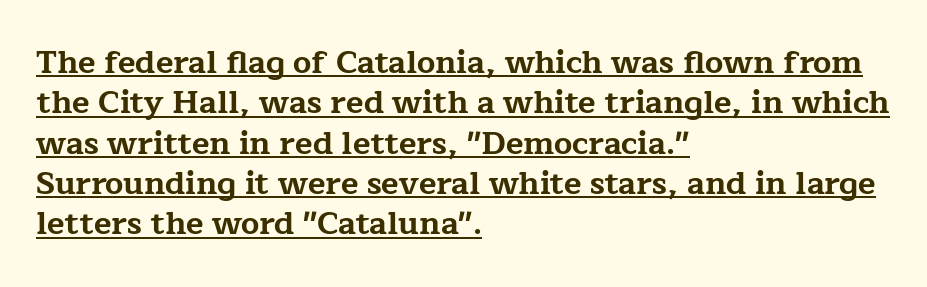
The image shows 32 px bold, wide serif type, upright; set left-aligned, normal line spacing (1.26x), normal letter spacing, underlined; low stroke contrast and a medium x-height.
